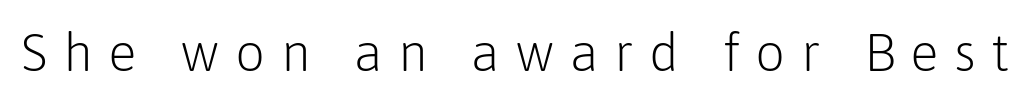
{"serif": "no", "italic": "no", "bold": "no", "weight": "light", "width": "normal", "stroke_contrast": "low", "x_height": "medium", "monospaced": "no", "underline": "no", "letter_spacing": "wide", "letter_spacing_em": 0.29, "glyph_px": 53}
